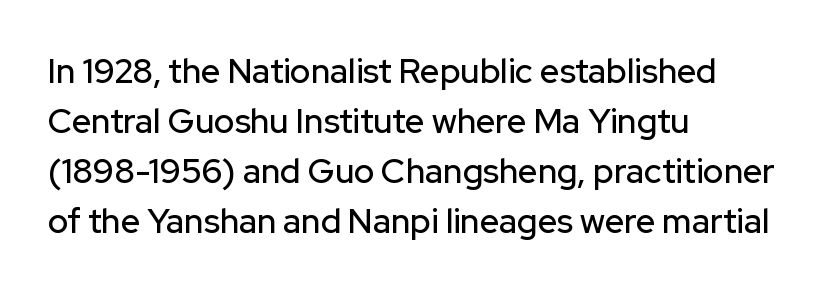
Lines of text with bare space underneath. One glance says typical: line gaps are just what's usual. Note the varied advance widths — an 'i' is clearly narrower than an 'm'. Style check: upright. The setting favours the left margin, as ordinary paragraphs usually do. Does extra space separate the letters? No, they use regular spacing.
